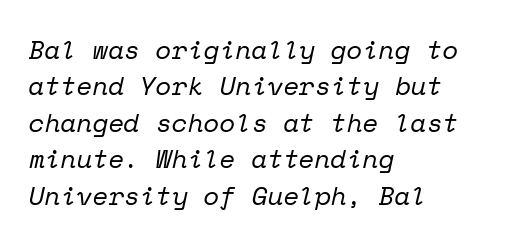
A typesetter would call this leading conventional body-copy spacing. The zone under the glyphs is completely vacant. Casual observation: everything's shoved over to the left. Caption: standard tracking, unaltered. It's the slanting kind of type.
